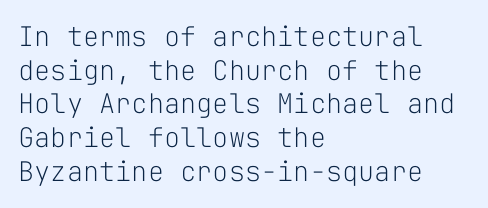
The image shows 27 px text type, upright; set left-aligned, normal line spacing (1.25x), normal letter spacing, not underlined.
